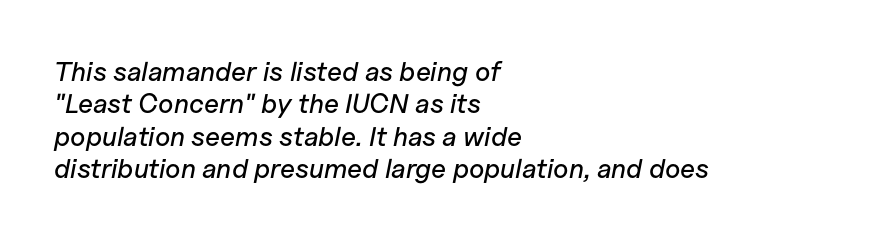
The image shows 27 px text type, italic (leaning right); set left-aligned, line spacing 1.2x, normal letter spacing, not underlined.
